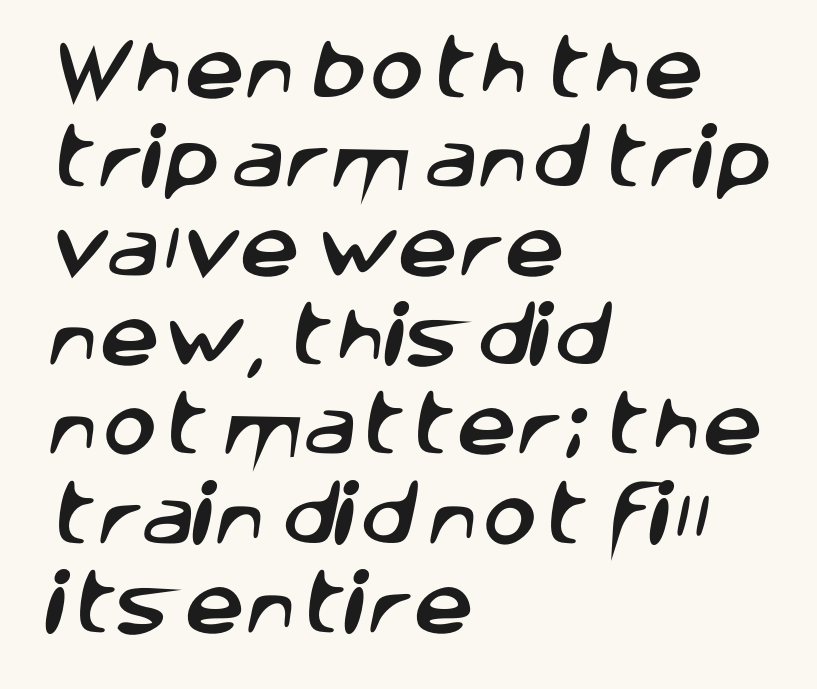
{"serif": "no", "width": "normal", "stroke_contrast": "low", "x_height": "large", "monospaced": "no", "underline": "no", "align": "left", "line_spacing": "normal", "line_spacing_ratio": 1.33, "letter_spacing": "normal", "letter_spacing_em": 0.0, "glyph_px": 67}
